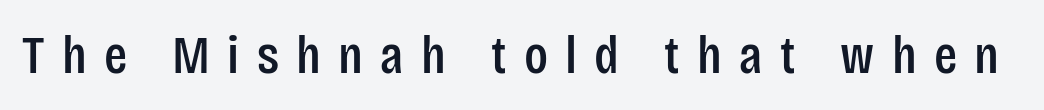
The typeface chosen for these lines omits serifs. If you drew a line through each stem, it would be perfectly vertical. Students, note that the glyphs here are deliberately spaced far apart. The rendering uses natural spacing where letterforms have individual widths. Unmarked baselines from the first word to the last.
